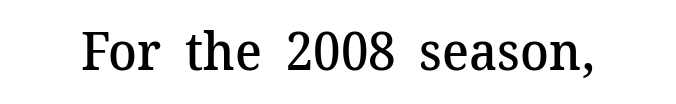
{"serif": "yes", "italic": "no", "bold": "semi", "weight": "semibold", "width": "normal", "stroke_contrast": "medium", "x_height": "medium", "monospaced": "no", "underline": "no", "letter_spacing": "normal", "letter_spacing_em": 0.0, "glyph_px": 53}
